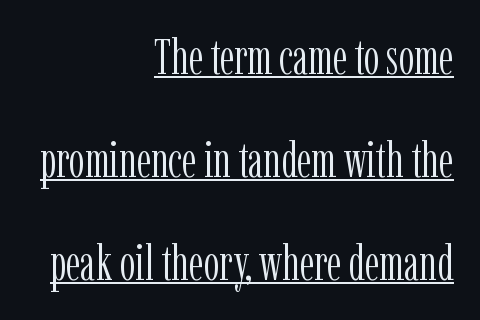
{"serif": "yes", "italic": "no", "bold": "no", "weight": "light", "width": "condensed", "stroke_contrast": "low", "x_height": "medium", "monospaced": "no", "underline": "yes", "align": "right", "line_spacing": "loose", "line_spacing_ratio": 2.1, "letter_spacing": "normal", "letter_spacing_em": 0.0, "glyph_px": 49}
